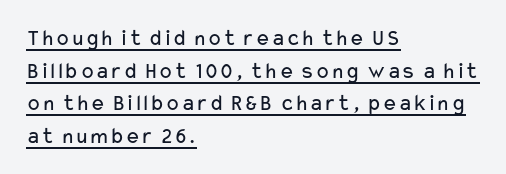
{"italic": "no", "bold": "no", "underline": "yes", "align": "left", "line_spacing": "normal", "line_spacing_ratio": 1.42, "letter_spacing": "normal", "letter_spacing_em": 0.0, "glyph_px": 23}
